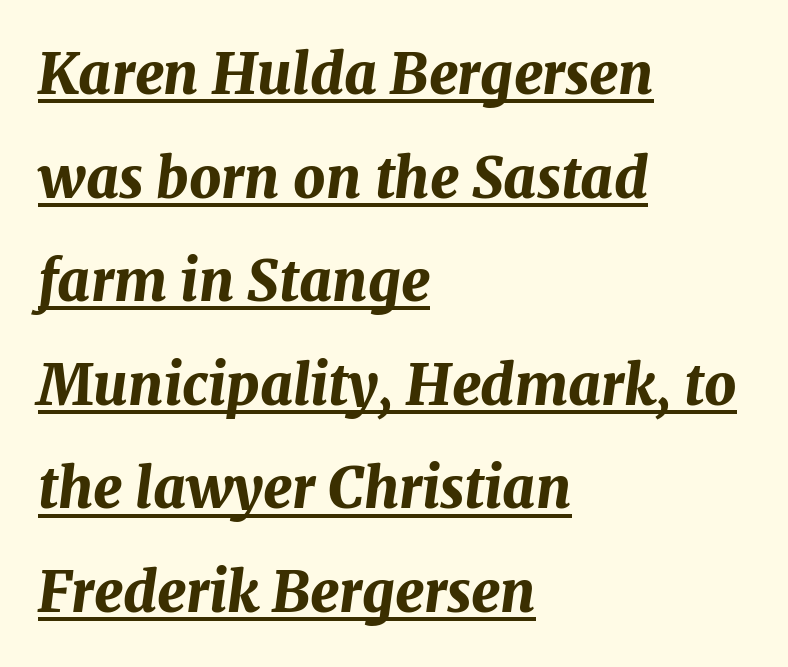
{"italic": "yes", "lean": "right", "slant_degrees": 7, "bold": "yes", "weight": "bold", "width": "normal", "stroke_contrast": "medium", "x_height": "medium", "monospaced": "no", "underline": "yes", "align": "left", "line_spacing_ratio": 1.85, "letter_spacing": "normal", "letter_spacing_em": 0.0, "glyph_px": 56}
